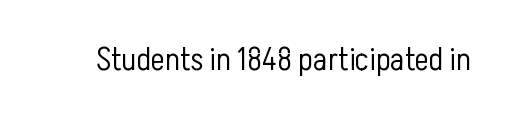
This is roman type, the default non-slanted kind. The zone under the glyphs is completely vacant. This sample has the flowing, uneven cadence of proportional lettering. The designer went with a sans here, leaving each stem footless. Each stroke keeps to a modest, everyday thickness or less.
